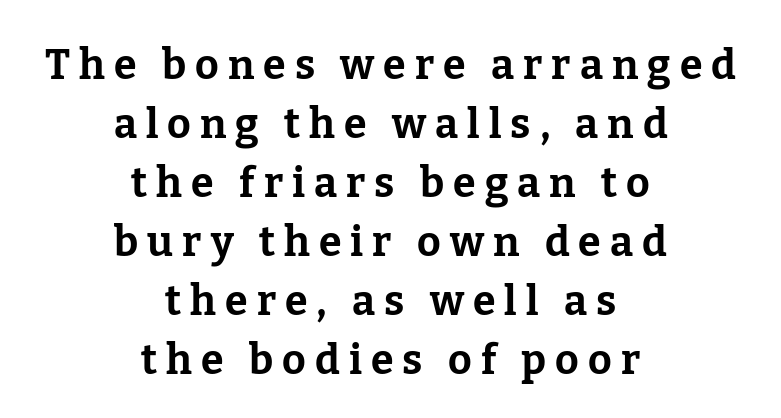
This is heavy type, rendered in bold. Glance below the letters and you will spot only blank space. The characters display serif detailing at their extremities. There is plenty of visible air inserted between adjacent glyphs. Proportional: the letters do not fall into vertical columns.
